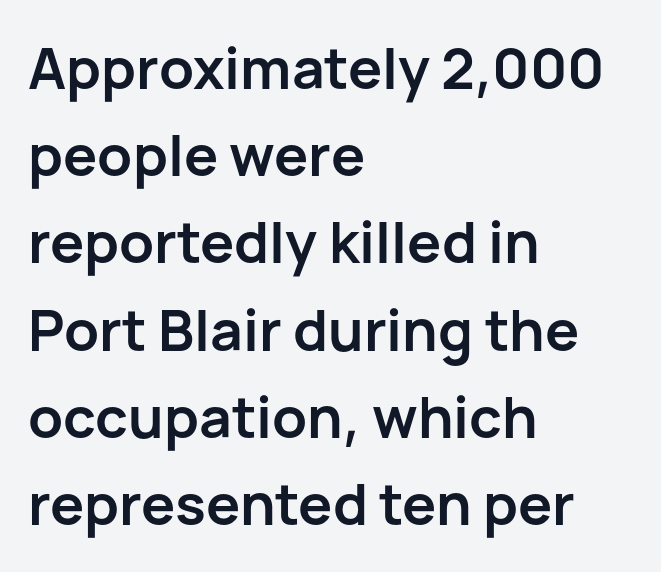
Q: Is the text bold? A: Yes.
Q: Is the text italic (slanted)? A: No, it is upright.
Q: Is the typeface a serif or a sans-serif typeface? A: Sans-serif.
Q: Is the text underlined? A: No.
Q: How is the paragraph aligned? A: Left-aligned.
Q: Is the spacing between letters normal or unusually wide? A: Normal.
Q: Is the spacing between lines tight, normal or loose? A: Normal.
Q: Width (condensed, normal, or wide)? A: Normal.
Q: Stroke contrast? A: Low.
Q: x-height? A: Medium.
Q: Monospaced? A: No.
